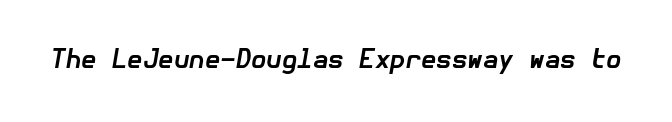
The image shows 25 px bold type, italic (leaning right); set normal letter spacing, not underlined.
